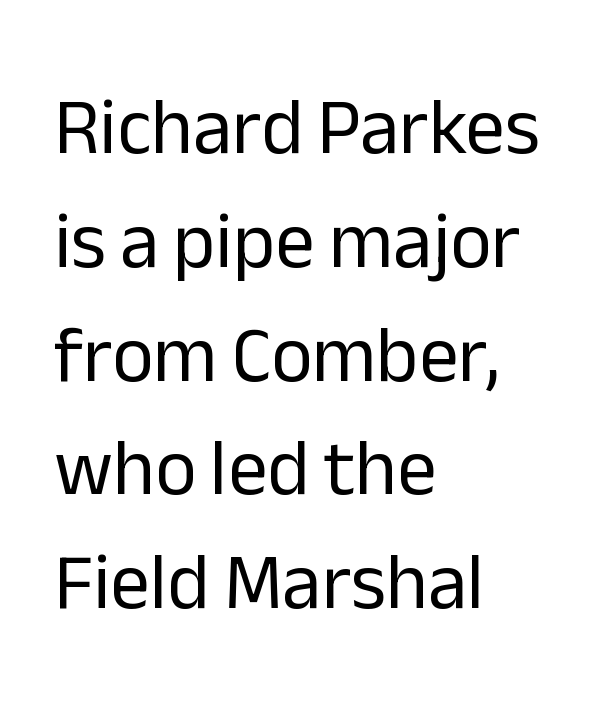
The image shows 79 px regular-weight sans-serif type, upright; set left-aligned, normal line spacing (1.44x), normal letter spacing, not underlined; low stroke contrast and a medium x-height.
